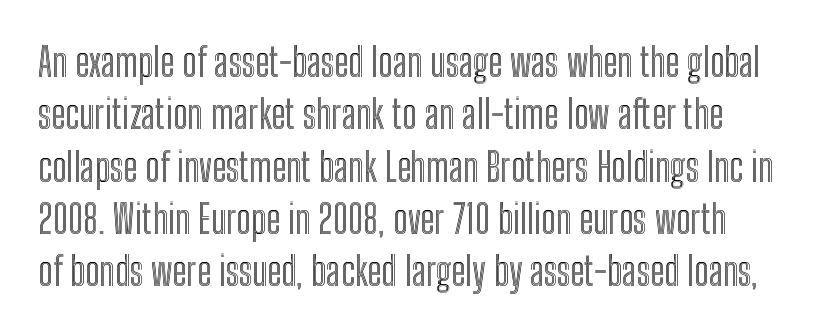
{"italic": "no", "width": "condensed", "x_height": "medium", "monospaced": "no", "underline": "no", "line_spacing": "normal", "line_spacing_ratio": 1.34, "letter_spacing": "normal", "letter_spacing_em": 0.0, "glyph_px": 39}
